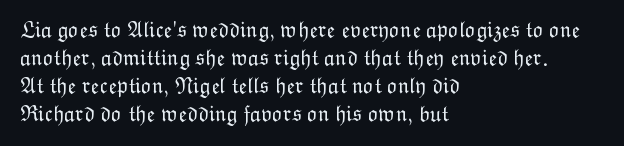
No extra ink here — the face is not bold. Students, observe: this is what conventionally led text looks like. Visually the block forms a straight wall on the left and a jagged coastline on the right. Clear beneath every line of the passage.
